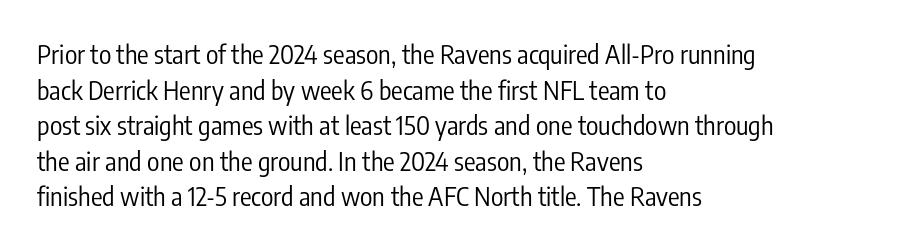
The line texture is even and compact thanks to regular tracking. Honestly, the row spacing looks completely unremarkable. Every row of glyphs begins at an identical x-position on the left. The letters stand straight up with perfectly vertical stems. Stroke thickness stays within the range of a standard reading face or lighter. Unmarked baselines from the first word to the last.
